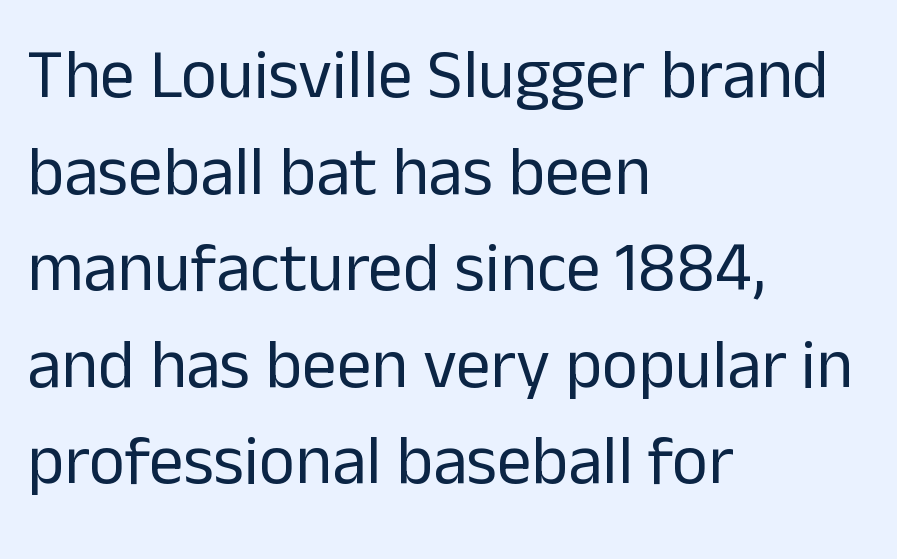
Q: Is the text bold? A: No.
Q: Is the text italic (slanted)? A: No, it is upright.
Q: Is the typeface a serif or a sans-serif typeface? A: Sans-serif.
Q: Is the text underlined? A: No.
Q: How is the paragraph aligned? A: Left-aligned.
Q: Is the spacing between letters normal or unusually wide? A: Normal.
Q: Is the spacing between lines tight, normal or loose? A: Normal.
Q: Width (condensed, normal, or wide)? A: Normal.
Q: Stroke contrast? A: Low.
Q: x-height? A: Medium.
Q: Monospaced? A: No.
